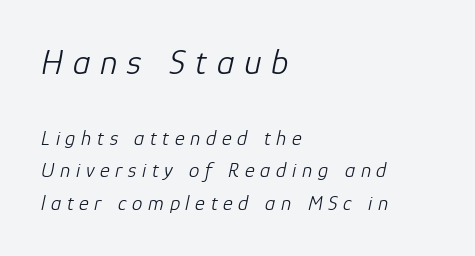
Q: Is the text bold? A: No.
Q: Is the text italic (slanted)? A: Yes, it leans right by about 12 degrees.
Q: Is the text underlined? A: No.
Q: How is the paragraph aligned? A: Left-aligned.
Q: Is the spacing between letters normal or unusually wide? A: Unusually wide.
Q: Is the spacing between lines tight, normal or loose? A: Normal.
Q: Which block of text is set in a larger size, the first (top) or the second (bottom)? A: The first (top) one.
Q: Width (condensed, normal, or wide)? A: Normal.
Q: Stroke contrast? A: Low.
Q: x-height? A: Medium.
Q: Monospaced? A: No.
